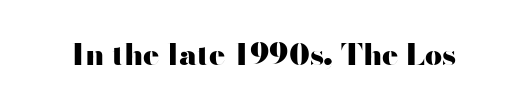
Q: Is the text bold? A: Yes.
Q: Is the text italic (slanted)? A: No, it is upright.
Q: Is the typeface a serif or a sans-serif typeface? A: Serif.
Q: Is the text underlined? A: No.
Q: Is the spacing between letters normal or unusually wide? A: Normal.
Q: Width (condensed, normal, or wide)? A: Wide.
Q: Stroke contrast? A: High.
Q: x-height? A: Small.
Q: Monospaced? A: No.
